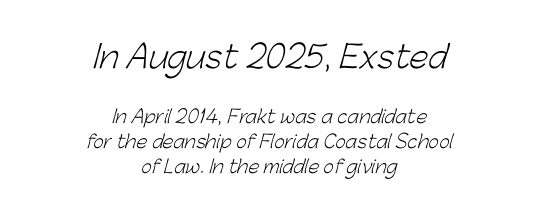
Counters stay open thanks to moderate or lighter strokes. These lines are composed in type without serifs. Does the bottom block carry the larger type? No, the top block does. Underlining? Definitely not there. Nobody touched the tracking dial on this one.
